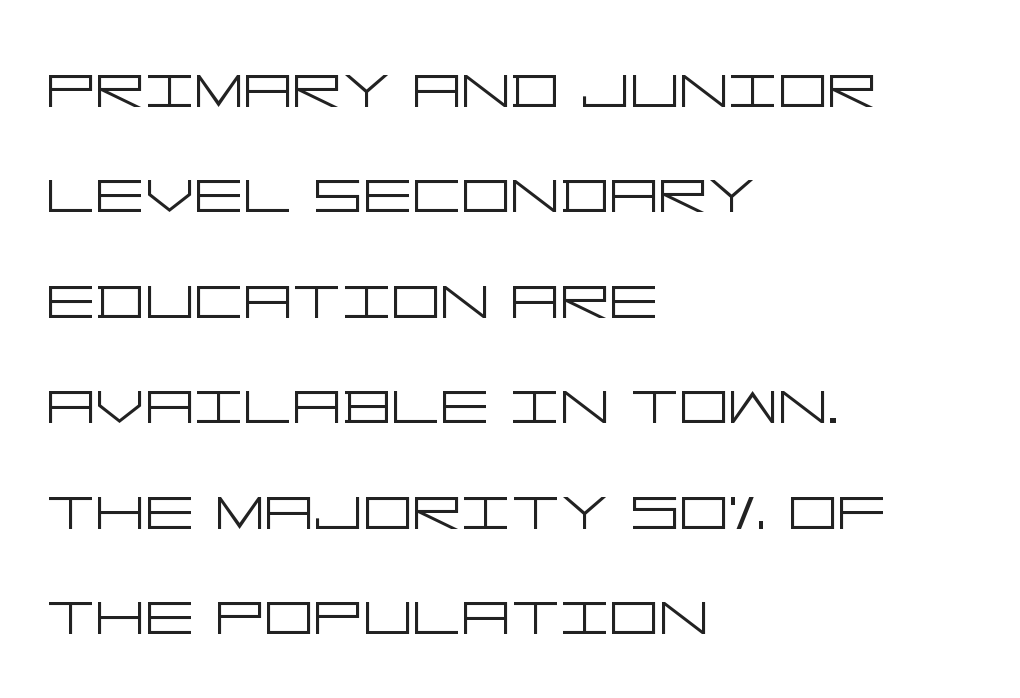
Q: Is the text bold? A: No.
Q: Is the text italic (slanted)? A: No, it is upright.
Q: Is the typeface a serif or a sans-serif typeface? A: Sans-serif.
Q: Is the text underlined? A: No.
Q: How is the paragraph aligned? A: Left-aligned.
Q: Is the spacing between letters normal or unusually wide? A: Normal.
Q: Is the spacing between lines tight, normal or loose? A: Normal.
Q: Width (condensed, normal, or wide)? A: Wide.
Q: Stroke contrast? A: Low.
Q: x-height? A: Large.
